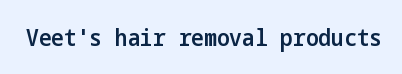
{"italic": "no", "bold": "semi", "underline": "no", "letter_spacing": "normal", "letter_spacing_em": 0.0, "glyph_px": 24}
